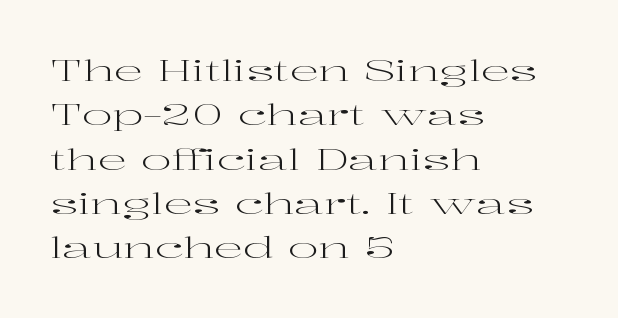
These lines stack with their left ends in a neat column. Are there feet on the stems? There are — it's a serif. Do the letters lean? They stand straight. Interline gaps are of average width in this sample. Only glyphs here, with clear space below each row.
